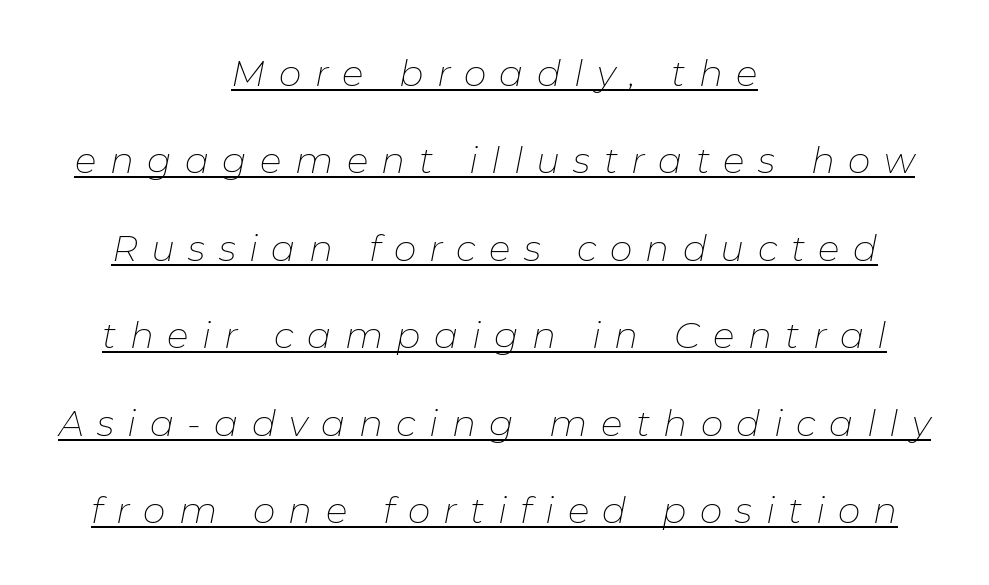
Each line is balanced around a shared central axis. The space between consecutive lines is lavish. This is not heavy type; no bold has been used. Short note: letters widely spaced.
